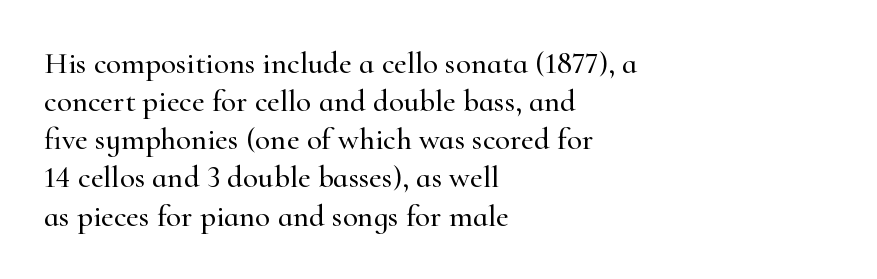
Q: Is the text italic (slanted)? A: No, it is upright.
Q: Is the typeface a serif or a sans-serif typeface? A: Serif.
Q: Is the text underlined? A: No.
Q: How is the paragraph aligned? A: Left-aligned.
Q: Is the spacing between letters normal or unusually wide? A: Normal.
Q: Width (condensed, normal, or wide)? A: Normal.
Q: Stroke contrast? A: High.
Q: x-height? A: Small.
Q: Monospaced? A: No.
